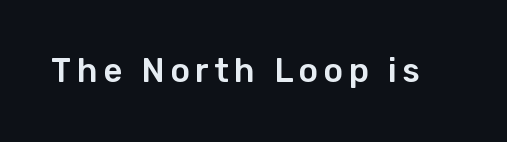
{"serif": "no", "italic": "no", "width": "normal", "stroke_contrast": "low", "x_height": "medium", "monospaced": "no", "underline": "no", "glyph_px": 33}
